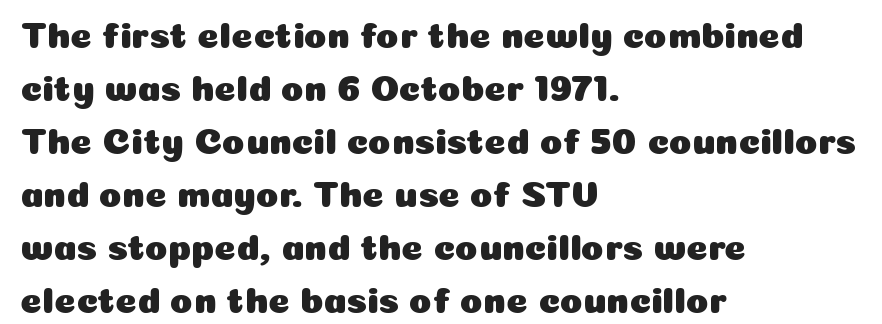
The image shows 37 px sans-serif type, upright; set left-aligned, normal line spacing (1.43x), normal letter spacing, not underlined; low stroke contrast and a medium x-height.
